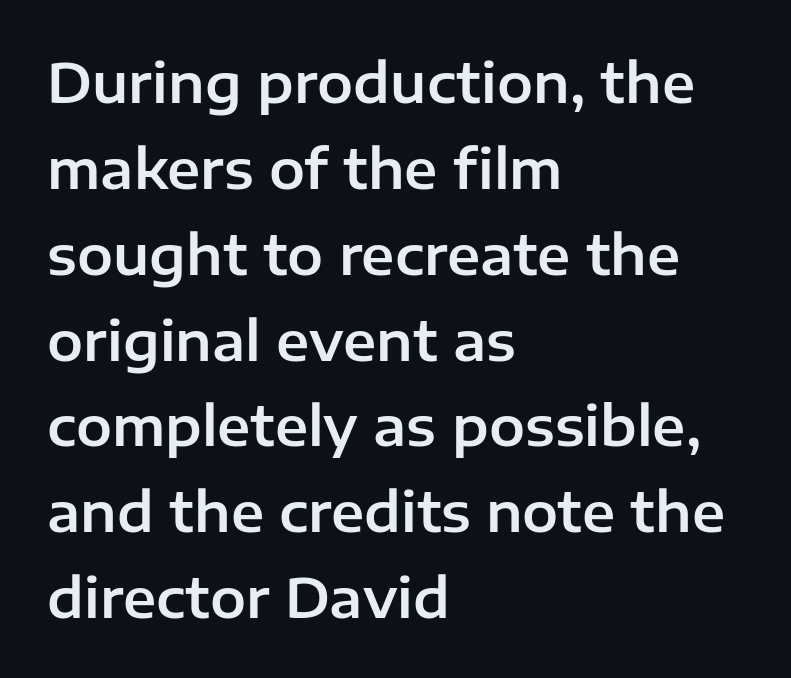
The image shows 54 px sans-serif type, upright; set left-aligned, normal line spacing (1.59x), normal letter spacing, not underlined; low stroke contrast and a medium x-height.
